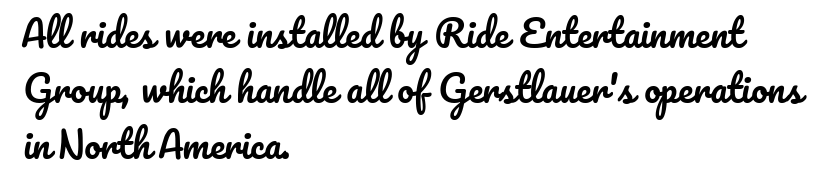
{"width": "normal", "stroke_contrast": "low", "x_height": "small", "monospaced": "no", "underline": "no", "align": "left", "line_spacing": "normal", "line_spacing_ratio": 1.5, "letter_spacing": "normal", "letter_spacing_em": 0.0, "glyph_px": 37}
